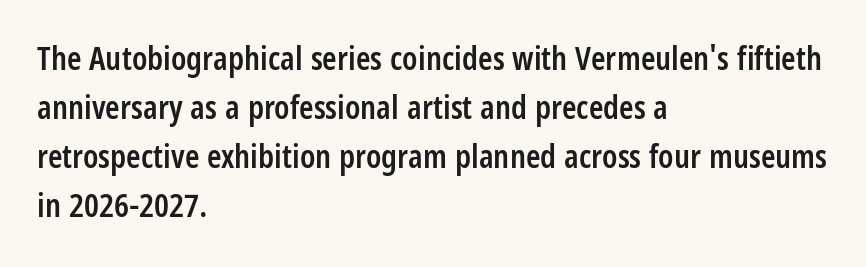
The image shows 33 px semibold, condensed sans-serif type, upright; set left-aligned, normal line spacing (1.48x), normal letter spacing, not underlined; low stroke contrast and a large x-height.
